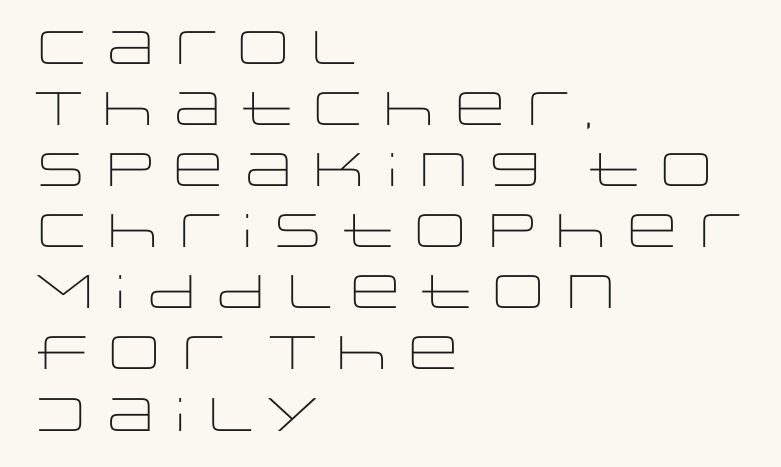
Q: Is the text bold? A: No.
Q: Is the text italic (slanted)? A: No, it is upright.
Q: Is the typeface a serif or a sans-serif typeface? A: Sans-serif.
Q: Is the text underlined? A: No.
Q: How is the paragraph aligned? A: Left-aligned.
Q: Is the spacing between letters normal or unusually wide? A: Normal.
Q: Is the spacing between lines tight, normal or loose? A: Normal.
Q: Width (condensed, normal, or wide)? A: Wide.
Q: Stroke contrast? A: Low.
Q: x-height? A: Large.
Q: Monospaced? A: No.
